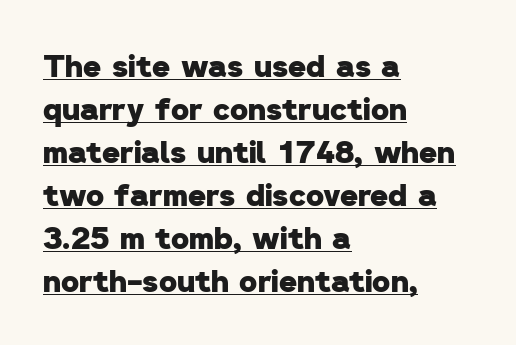
The image shows 31 px heavy sans-serif type; set left-aligned, normal line spacing (1.39x), normal letter spacing, underlined; low stroke contrast and a medium x-height.
